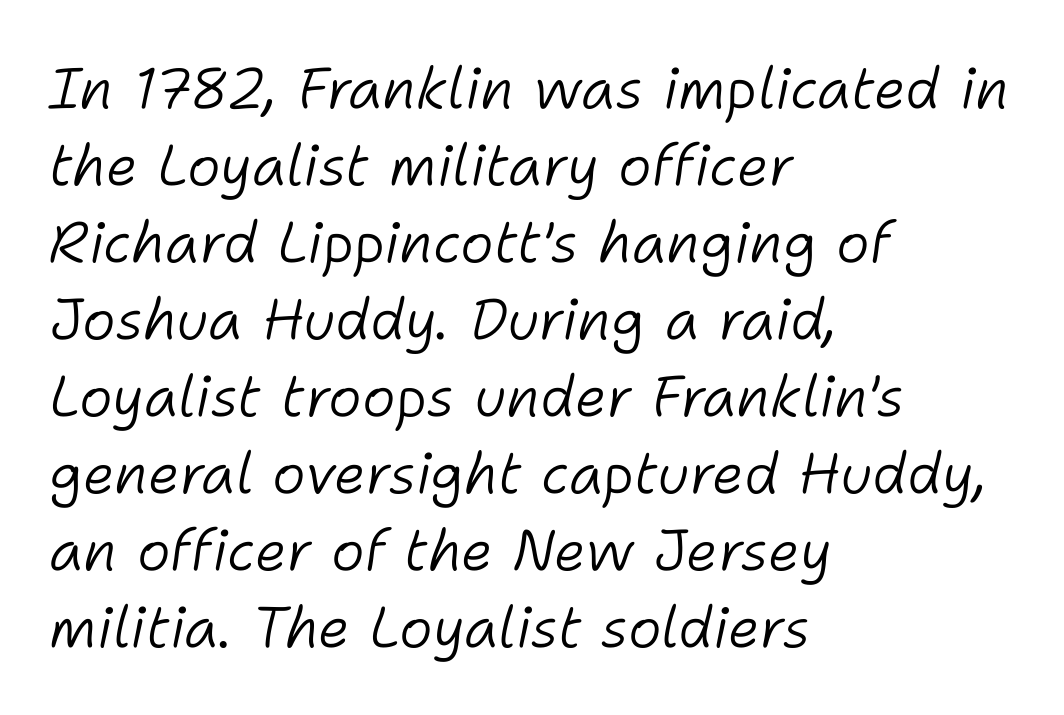
You could not count columns in this text — the font is proportionally spaced. Style check: oblique. Students, observe: this is what conventionally led text looks like. The passage is arranged the way most books set body copy — flush left. The weight would be labelled regular, book, light, or lighter still.
